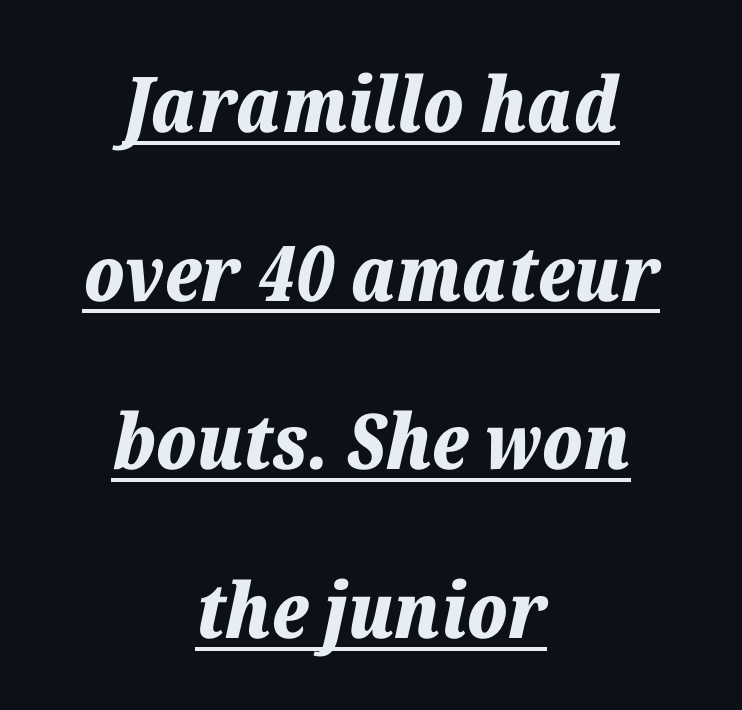
{"italic": "yes", "lean": "right", "slant_degrees": 12, "bold": "yes", "weight": "bold", "width": "normal", "stroke_contrast": "low", "x_height": "medium", "monospaced": "no", "underline": "yes", "align": "center", "line_spacing": "loose", "line_spacing_ratio": 2.19, "letter_spacing": "normal", "letter_spacing_em": 0.0, "glyph_px": 77}
